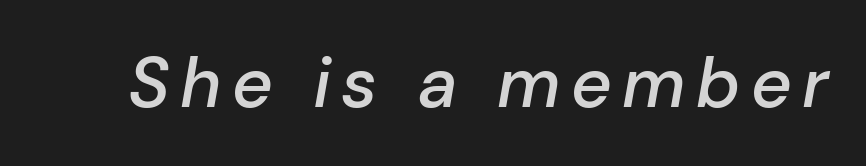
The image shows 70 px semibold type, italic (leaning right); set not underlined; low stroke contrast and a medium x-height.
